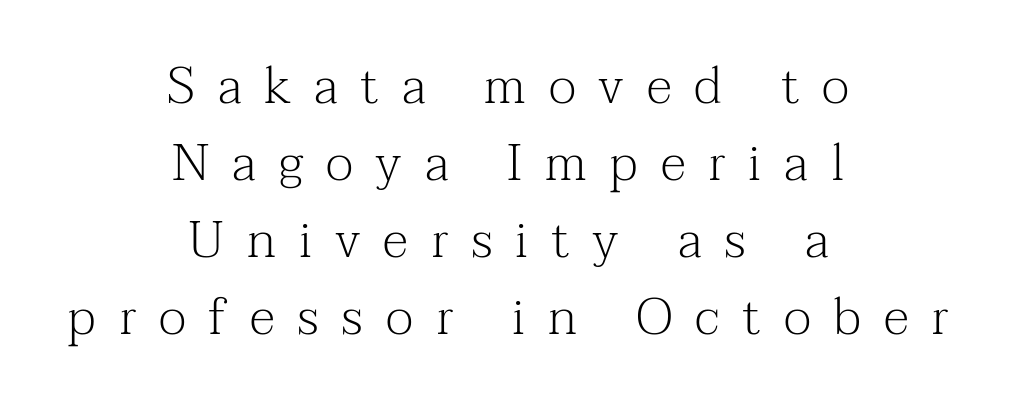
The image shows 51 px light serif type, upright; set centered, normal line spacing (1.51x), unusually wide letter spacing (+0.45 em), not underlined; medium stroke contrast and a medium x-height.
